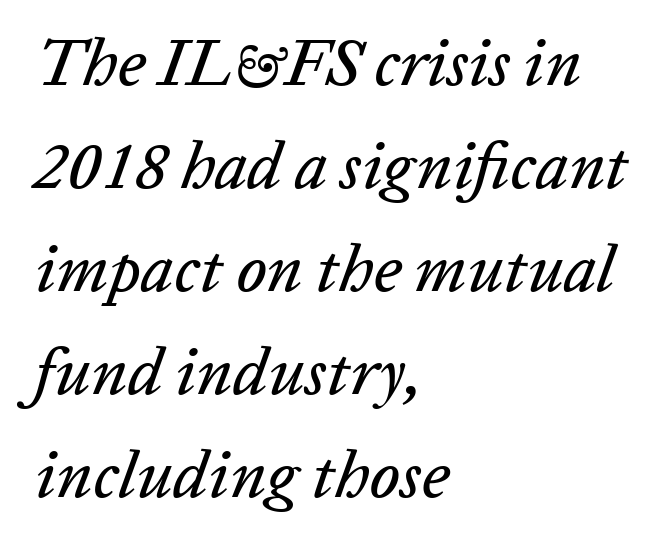
{"italic": "yes", "lean": "right", "slant_degrees": 20, "width": "normal", "stroke_contrast": "low", "x_height": "medium", "monospaced": "no", "underline": "no", "align": "left", "line_spacing": "normal", "line_spacing_ratio": 1.56, "letter_spacing": "normal", "letter_spacing_em": 0.0, "glyph_px": 66}
